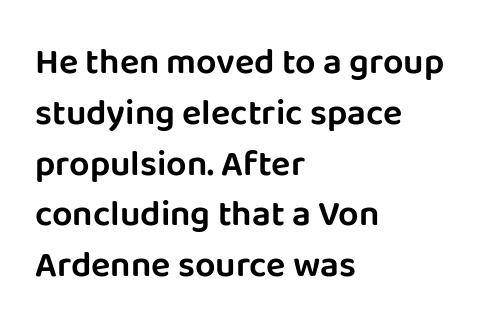
{"serif": "no", "italic": "no", "width": "normal", "stroke_contrast": "low", "x_height": "large", "monospaced": "no", "underline": "no", "align": "left", "line_spacing": "normal", "line_spacing_ratio": 1.41, "letter_spacing": "normal", "letter_spacing_em": 0.0, "glyph_px": 36}
